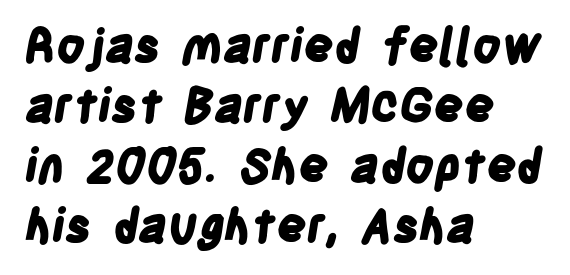
Note the varied advance widths — an 'i' is clearly narrower than an 'm'. Descender tails drop into unmarked territory. The rendering anchors every line to the left-hand side. Letterform terminals end flat and unadorned throughout the passage. Compared with typical paragraphs, the rows here are spaced about the same.
